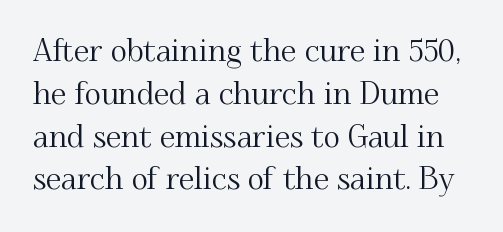
{"serif": "yes", "italic": "no", "width": "normal", "stroke_contrast": "medium", "x_height": "small", "monospaced": "no", "underline": "no", "line_spacing": "normal", "line_spacing_ratio": 1.38, "letter_spacing": "normal", "letter_spacing_em": 0.0, "glyph_px": 31}
